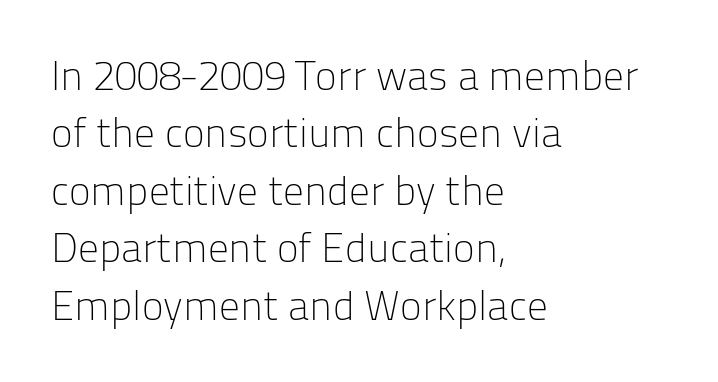
The letterforms sit at book weight or below. Inter-character spacing is left at the font's built-in metrics. This is the regular roman posture of the typeface. This is sans-serif lettering, the kind often seen on screens and signage. Descenders are the only things crossing below the line.
